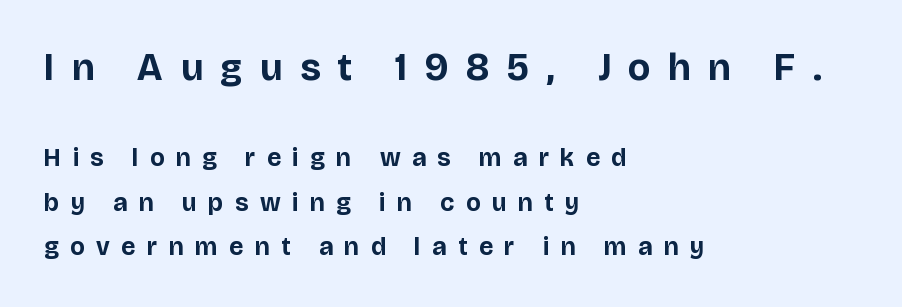
Spacing verdict: proportional, widths tailored to each character. Between one letter and the next there's a generous, obvious gap. If you drew a ruler down the left edge, every line would touch it. The typeface chosen for these lines omits serifs. The first block has been scaled up relative to the second. Posture: vertical.
